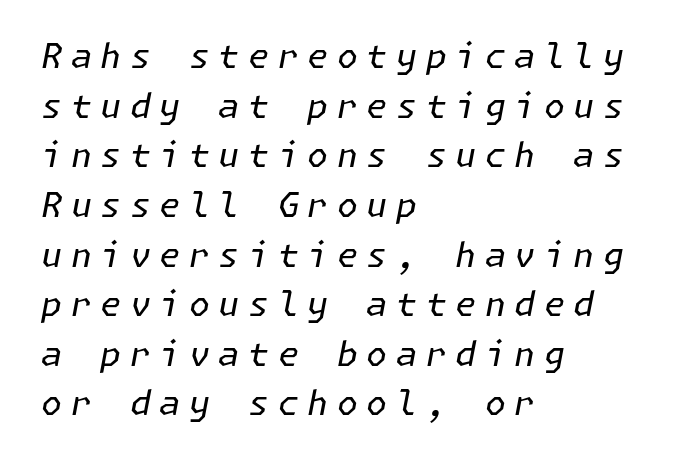
A normal amount of white space separates one row of letters from the next. Between one letter and the next there's a generous, obvious gap. Compared with a centered layout, this one pins lines to the left instead. The weight would be labelled regular, book, light, or lighter still. The passage shown leans; its letterforms are oblique. Descender tails drop into unmarked territory.
